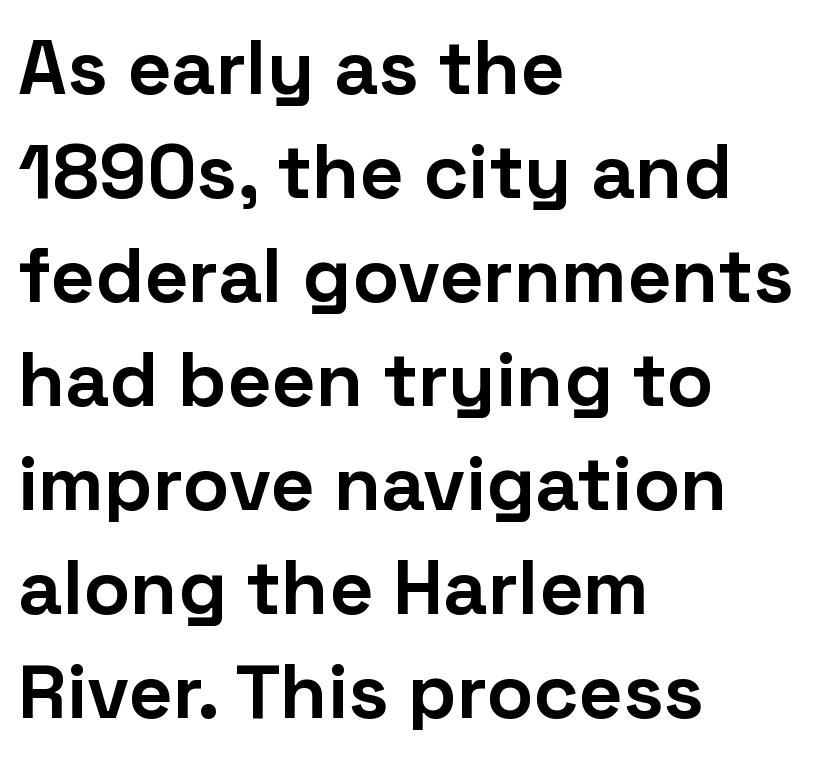
Q: Is the text bold? A: Yes.
Q: Is the text italic (slanted)? A: No, it is upright.
Q: Is the typeface a serif or a sans-serif typeface? A: Sans-serif.
Q: Is the text underlined? A: No.
Q: How is the paragraph aligned? A: Left-aligned.
Q: Is the spacing between letters normal or unusually wide? A: Normal.
Q: Is the spacing between lines tight, normal or loose? A: Normal.
Q: Width (condensed, normal, or wide)? A: Normal.
Q: Stroke contrast? A: Low.
Q: x-height? A: Medium.
Q: Monospaced? A: No.
